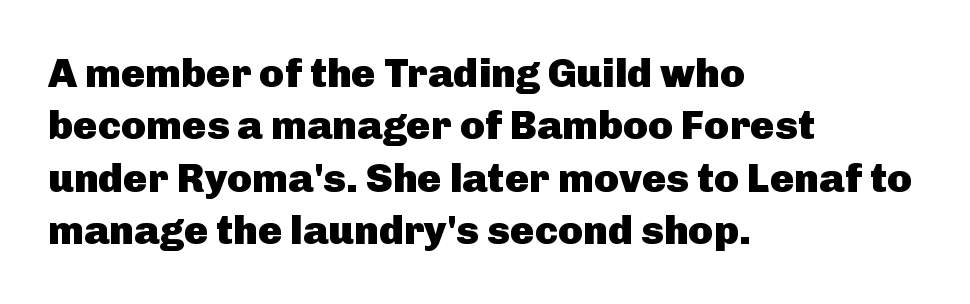
Inter-character spacing is left at the font's built-in metrics. Each letter keeps its own natural width here, so spacing adapts to shape. Heft: maximum for text — a bold. The typography opts for an upright posture over an oblique one. In CSS terms this would be text-align: left. Summary of vertical rhythm: regular, with standard interline spacing.
